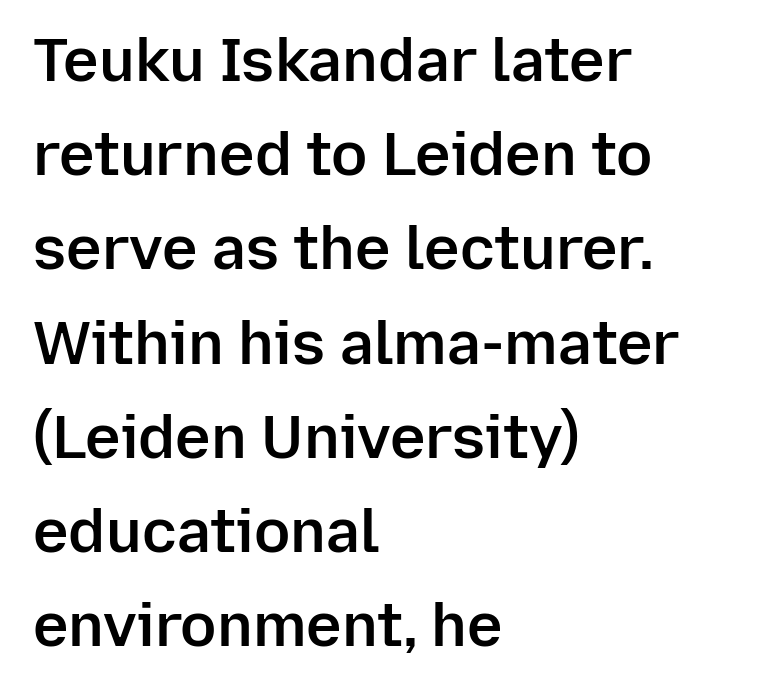
The image shows 60 px semibold sans-serif type, upright; set left-aligned, normal line spacing (1.57x), normal letter spacing, not underlined; low stroke contrast and a medium x-height.
